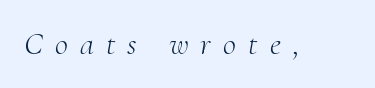
Regarding serifs, this sample has them. The letters advance in unequal steps, a hallmark of proportional type. Posture: slanted. Stems here are at most as thick as an everyday book face.
